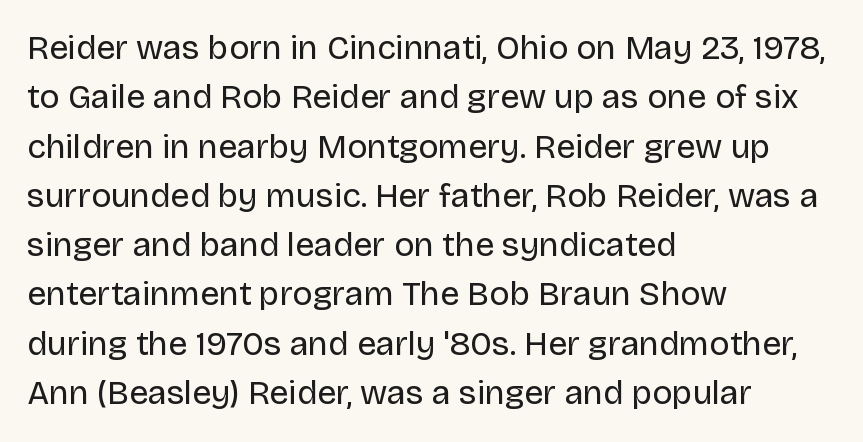
The image shows 34 px regular-weight sans-serif type, upright; set left-aligned, normal line spacing (1.45x), normal letter spacing, not underlined; low stroke contrast and a large x-height.
